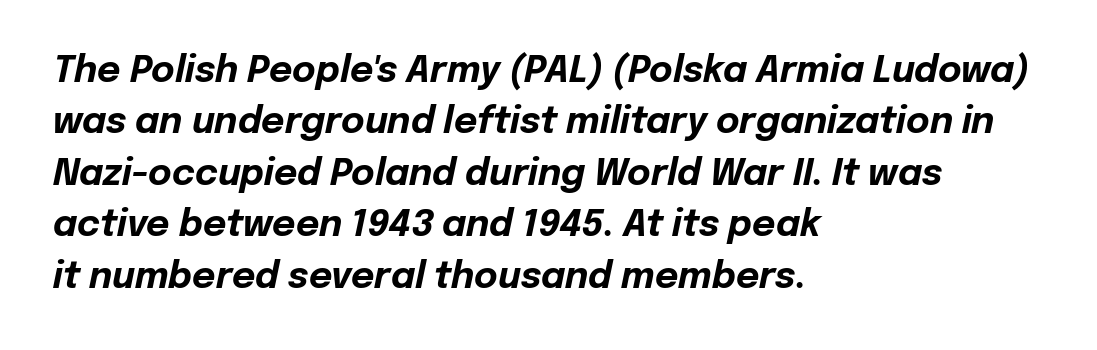
The image shows 36 px bold type, italic (leaning right); set left-aligned, normal line spacing (1.43x), normal letter spacing, not underlined; low stroke contrast and a medium x-height.
